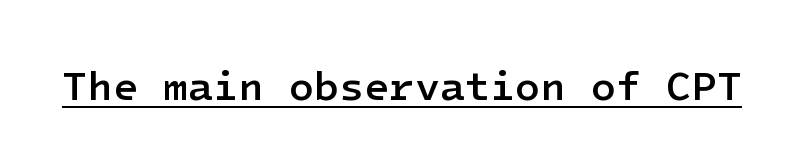
A semibold gives these letters moderate extra thickness, short of bold. Words appear dense and cohesive because spacing is normal. The specimen includes a rule beneath the text block's lines. This is roman type, the default non-slanted kind.
